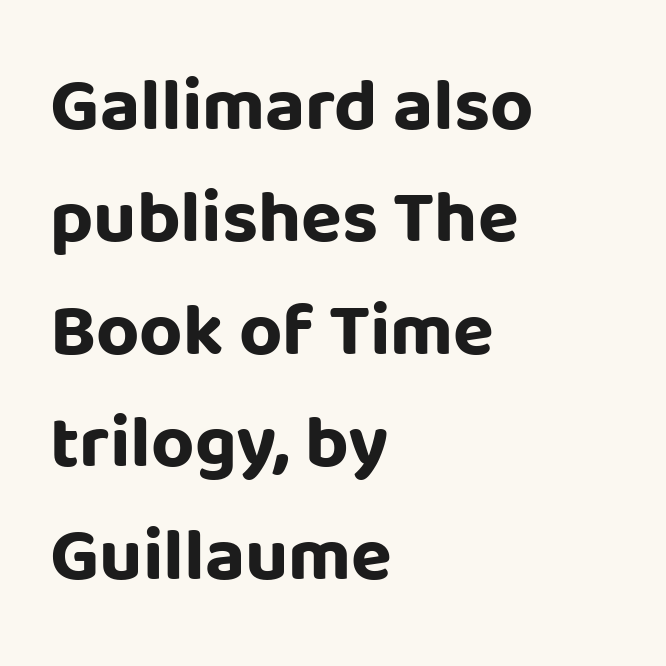
{"serif": "no", "italic": "no", "bold": "yes", "weight": "bold", "width": "normal", "stroke_contrast": "low", "x_height": "large", "monospaced": "no", "underline": "no", "align": "left", "line_spacing": "normal", "line_spacing_ratio": 1.5, "letter_spacing": "normal", "letter_spacing_em": 0.0, "glyph_px": 75}
